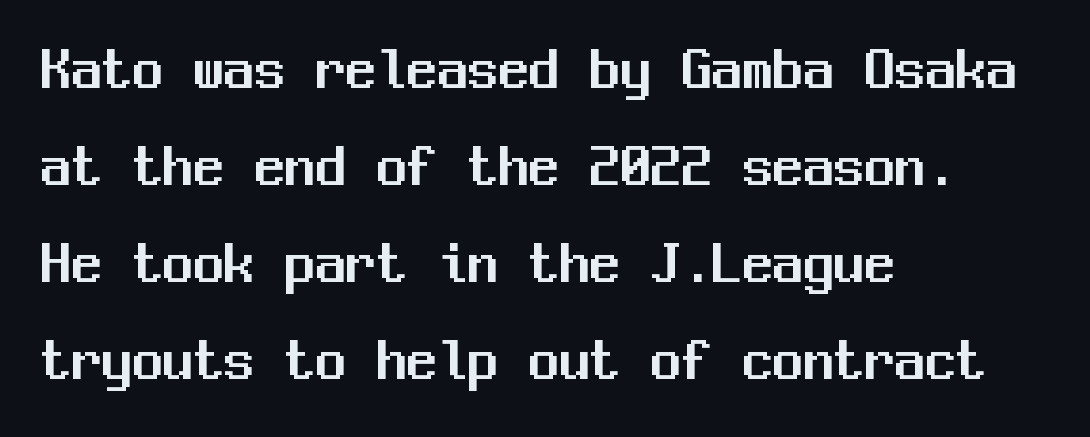
This rendering uses left alignment, leaving the right contour irregular. How are the letters spaced? Ordinarily, with no added tracking. In terms of letterform style, serifs are entirely absent. Check the space under the baseline: it is left empty.
